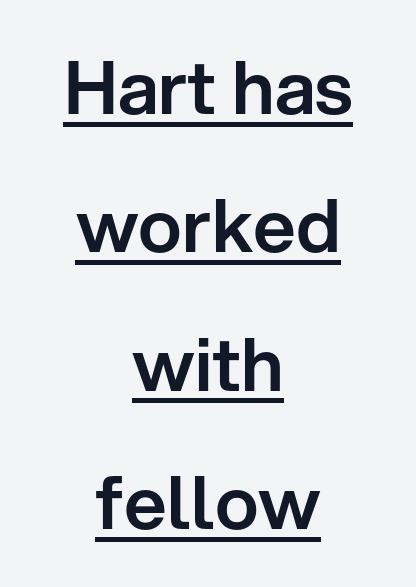
Q: Is the text italic (slanted)? A: No, it is upright.
Q: Is the typeface a serif or a sans-serif typeface? A: Sans-serif.
Q: Is the text underlined? A: Yes.
Q: How is the paragraph aligned? A: Centered.
Q: Is the spacing between letters normal or unusually wide? A: Normal.
Q: Width (condensed, normal, or wide)? A: Normal.
Q: Stroke contrast? A: Low.
Q: x-height? A: Medium.
Q: Monospaced? A: No.
